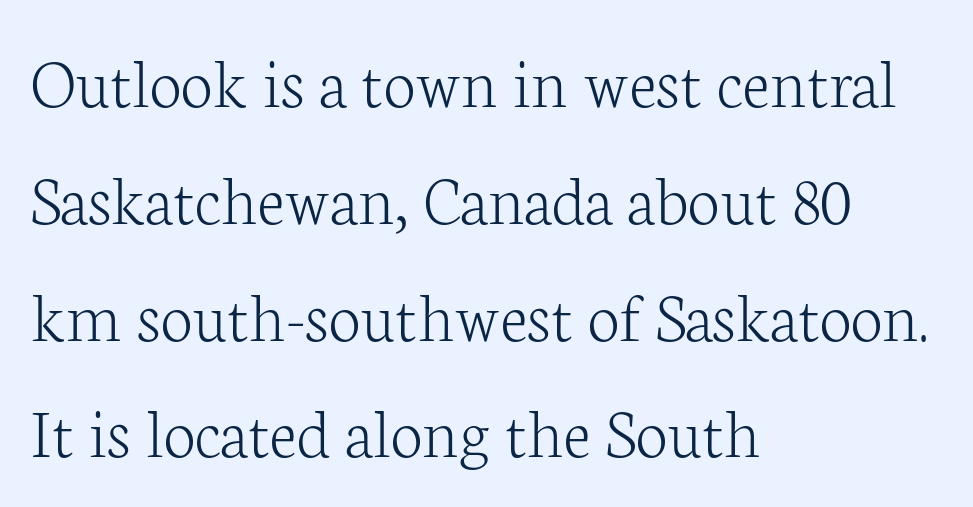
The image shows 73 px light serif type, upright; set left-aligned, normal line spacing (1.6x), normal letter spacing, not underlined; low stroke contrast and a medium x-height.
